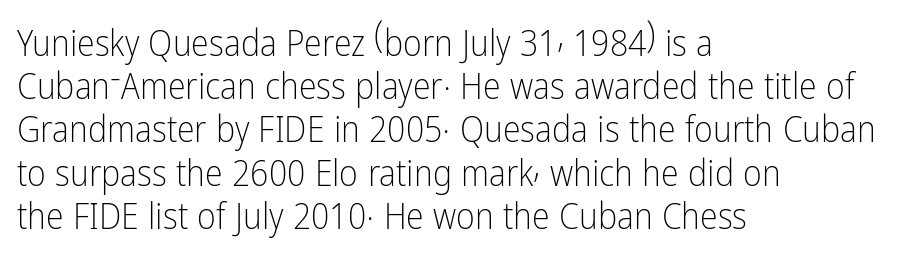
{"serif": "no", "italic": "no", "bold": "no", "weight": "light", "width": "condensed", "stroke_contrast": "low", "x_height": "medium", "monospaced": "no", "underline": "no", "align": "left", "line_spacing_ratio": 1.2, "letter_spacing": "normal", "letter_spacing_em": 0.0, "glyph_px": 36}
